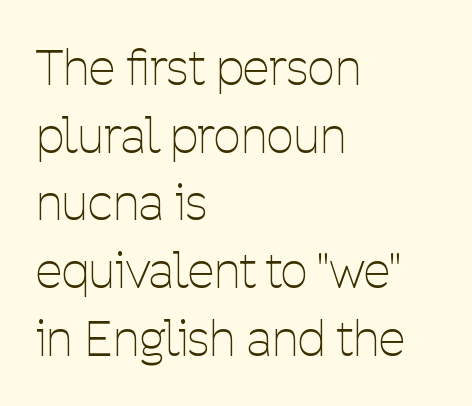
{"serif": "no", "italic": "no", "bold": "no", "weight": "thin", "width": "condensed", "stroke_contrast": "low", "x_height": "medium", "monospaced": "no", "underline": "no", "align": "left", "line_spacing": "normal", "line_spacing_ratio": 1.41, "letter_spacing": "normal", "letter_spacing_em": 0.0, "glyph_px": 48}
